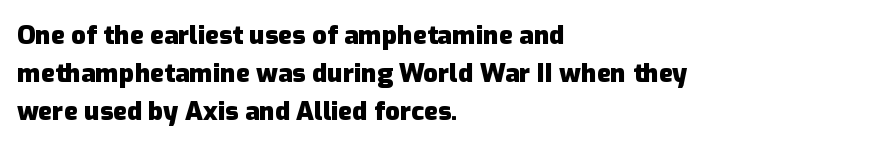
The image shows 26 px bold type, upright; set left-aligned, normal line spacing (1.47x), normal letter spacing, not underlined.
